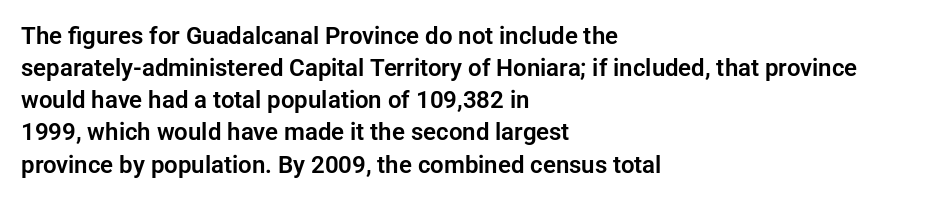
The image shows 24 px text type, upright; set left-aligned, normal line spacing (1.34x), normal letter spacing, not underlined.
